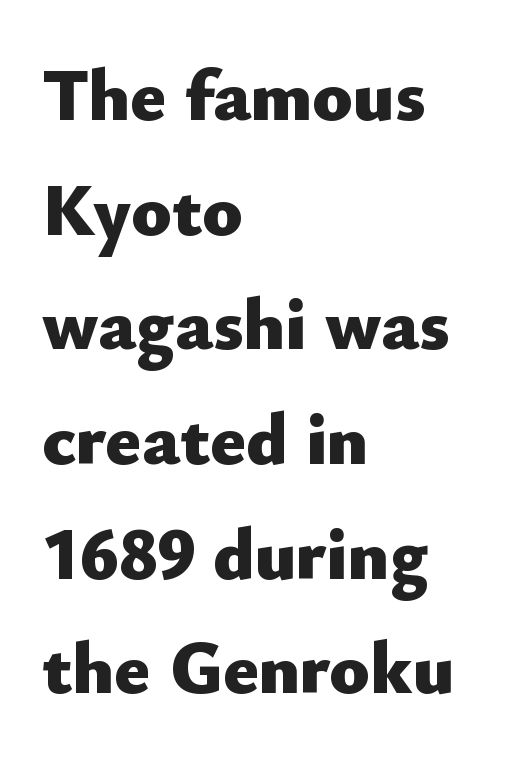
The image shows 74 px heavy sans-serif type, upright; set left-aligned, normal line spacing (1.55x), normal letter spacing, not underlined; low stroke contrast and a small x-height.
